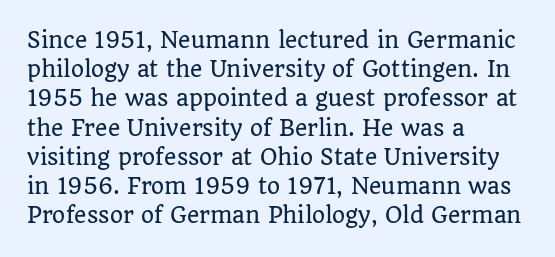
Q: Is the text italic (slanted)? A: No, it is upright.
Q: Is the text underlined? A: No.
Q: How is the paragraph aligned? A: Left-aligned.
Q: Is the spacing between letters normal or unusually wide? A: Normal.
Q: Is the spacing between lines tight, normal or loose? A: Normal.
